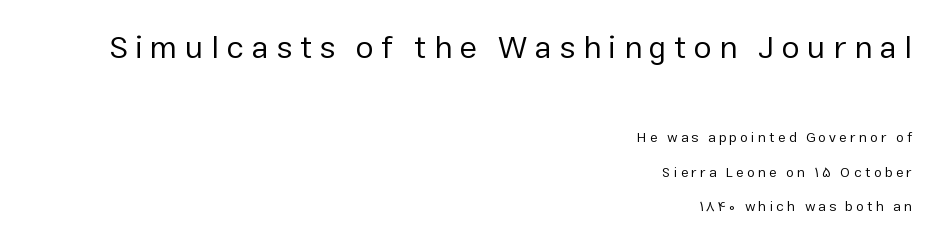
The axis of the letterforms is exactly vertical. Horizontally, the lines are justified to the trailing edge only. Here the designer chose a conventional face with non-uniform glyph widths. I'd call this a sans setting — the letters go barefoot. Look at the glyph heights: the upper group is clearly the bigger setting. Widely set lines give the paragraph a tall, airy silhouette.
